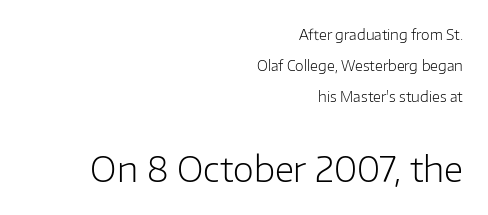
The image shows 34 px light sans-serif type, upright; set right-aligned, loose line spacing (2.23x), normal letter spacing, not underlined; the second (bottom) block is 2.43x larger; low stroke contrast and a medium x-height.
